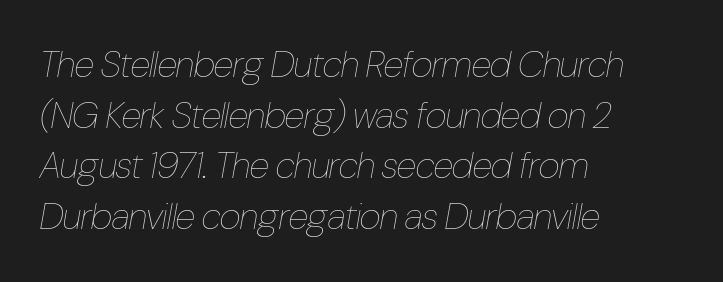
The image shows 37 px thin, condensed type, italic (leaning right); set left-aligned, normal line spacing (1.37x), normal letter spacing, not underlined; low stroke contrast and a medium x-height.
